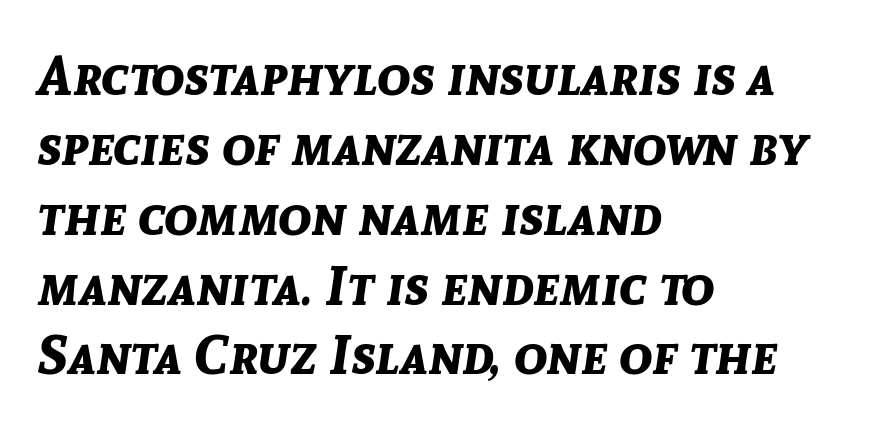
Q: Is the text bold? A: Yes.
Q: Is the text italic (slanted)? A: Yes, it leans right by about 8 degrees.
Q: Is the text underlined? A: No.
Q: How is the paragraph aligned? A: Left-aligned.
Q: Is the spacing between letters normal or unusually wide? A: Normal.
Q: Is the spacing between lines tight, normal or loose? A: Normal.
Q: Width (condensed, normal, or wide)? A: Normal.
Q: Stroke contrast? A: Low.
Q: x-height? A: Medium.
Q: Monospaced? A: No.
